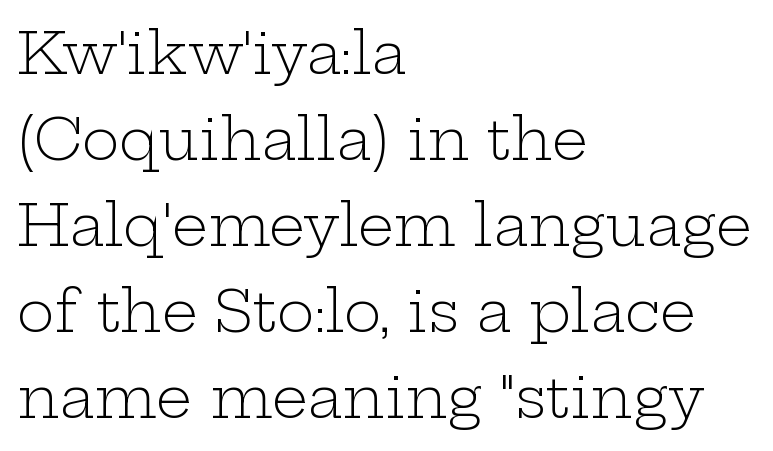
There is no visible air inserted between adjacent glyphs. Compared with a centered layout, this one pins lines to the left instead. The space directly below the letters is spotless. Honestly, the row spacing looks completely unremarkable.
